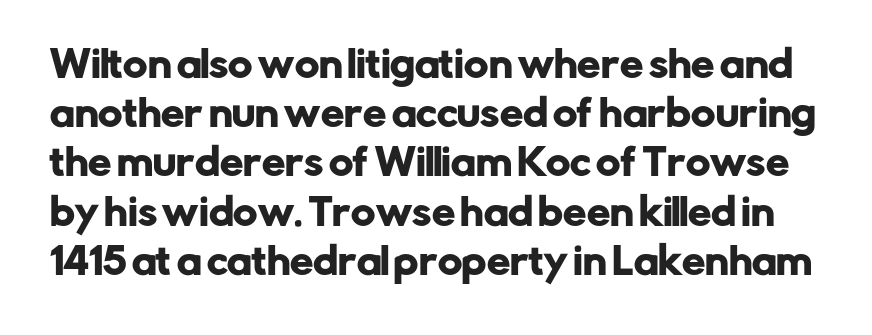
These lines are rendered in a variable-pitch font. What stands out about the letter spacing? Nothing — it is the standard amount. The space directly below the letters is spotless. The characters display no serif detailing; their extremities are plain.
